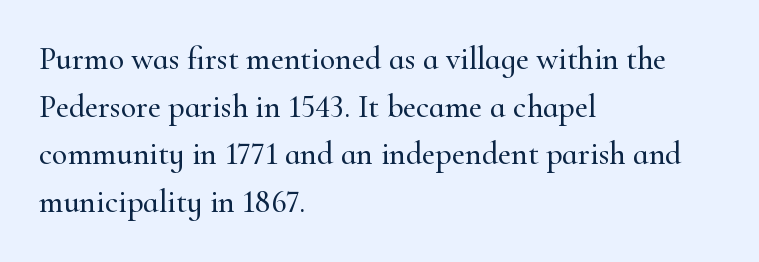
Q: Is the text italic (slanted)? A: No, it is upright.
Q: Is the typeface a serif or a sans-serif typeface? A: Serif.
Q: Is the text underlined? A: No.
Q: How is the paragraph aligned? A: Left-aligned.
Q: Is the spacing between letters normal or unusually wide? A: Normal.
Q: Is the spacing between lines tight, normal or loose? A: Normal.
Q: Width (condensed, normal, or wide)? A: Normal.
Q: Stroke contrast? A: High.
Q: x-height? A: Small.
Q: Monospaced? A: No.
